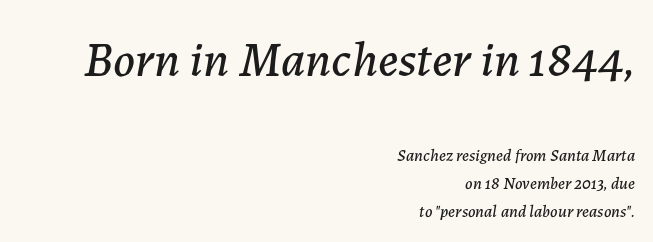
Q: Is the text italic (slanted)? A: Yes, it leans right by about 7 degrees.
Q: Is the text underlined? A: No.
Q: How is the paragraph aligned? A: Right-aligned.
Q: Is the spacing between letters normal or unusually wide? A: Normal.
Q: Is the spacing between lines tight, normal or loose? A: Normal.
Q: Which block of text is set in a larger size, the first (top) or the second (bottom)? A: The first (top) one.
Q: Width (condensed, normal, or wide)? A: Normal.
Q: Stroke contrast? A: Low.
Q: x-height? A: Medium.
Q: Monospaced? A: No.
